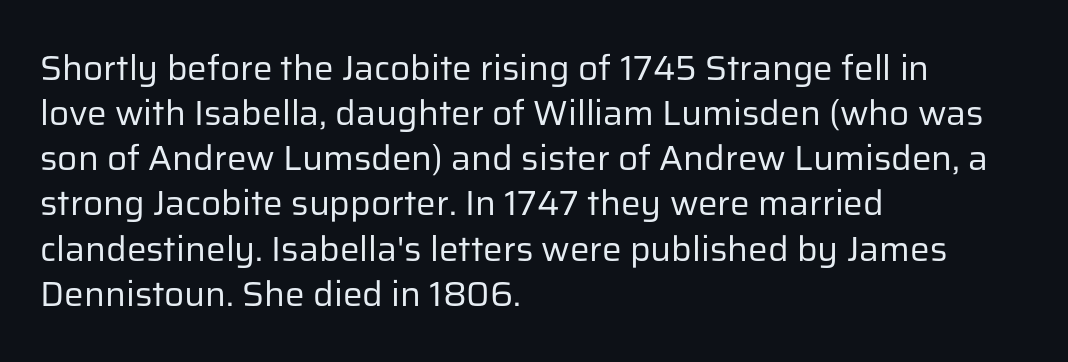
Q: Is the text bold? A: No.
Q: Is the text italic (slanted)? A: No, it is upright.
Q: Is the typeface a serif or a sans-serif typeface? A: Sans-serif.
Q: Is the text underlined? A: No.
Q: How is the paragraph aligned? A: Left-aligned.
Q: Is the spacing between letters normal or unusually wide? A: Normal.
Q: Is the spacing between lines tight, normal or loose? A: Normal.
Q: Width (condensed, normal, or wide)? A: Normal.
Q: Stroke contrast? A: Low.
Q: x-height? A: Medium.
Q: Monospaced? A: No.
